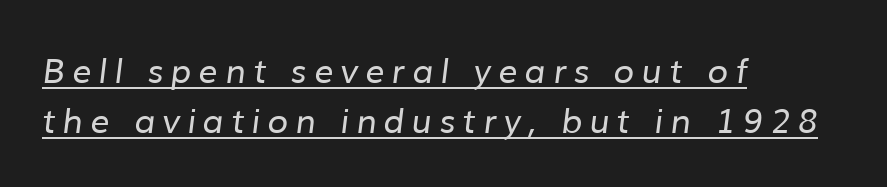
{"serif": "no", "bold": "no", "weight": "regular", "width": "normal", "stroke_contrast": "low", "x_height": "medium", "monospaced": "no", "underline": "yes", "align": "left", "line_spacing": "normal", "line_spacing_ratio": 1.48, "letter_spacing": "wide", "letter_spacing_em": 0.21, "glyph_px": 34}
